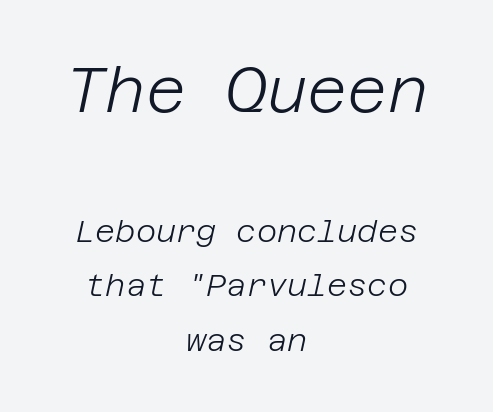
This rendering uses center alignment, leaving both contours irregular but symmetric. Nobody drew a line under any word here. The rendering keeps characters at their native spacing. Weight class: somewhere from thin through regular. Emphasis-style slanted type is in use.
